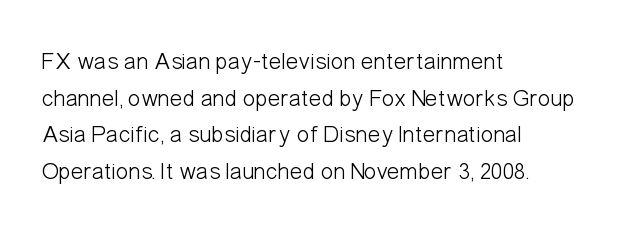
Standard letterfit; no display-style spreading of the glyphs. No chunkiness to these letters — they're not bold. This is roman type, the default non-slanted kind. Does the copy run flush right? No — it runs flush left.
